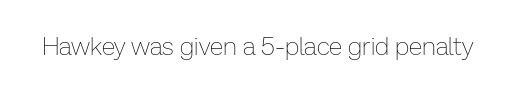
Q: Is the text bold? A: No.
Q: Is the text italic (slanted)? A: No, it is upright.
Q: Is the text underlined? A: No.
Q: Is the spacing between letters normal or unusually wide? A: Normal.
